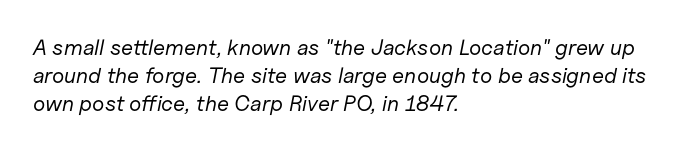
{"italic": "yes", "lean": "right", "slant_degrees": 11, "bold": "no", "underline": "no", "align": "left", "line_spacing": "normal", "line_spacing_ratio": 1.28, "letter_spacing": "normal", "letter_spacing_em": 0.0, "glyph_px": 22}
